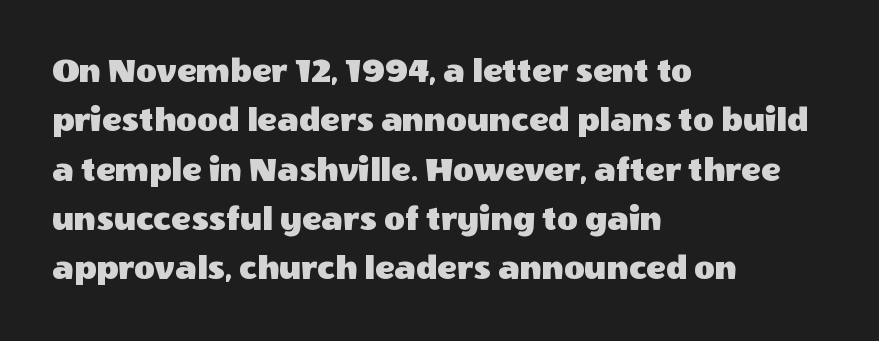
{"serif": "no", "italic": "no", "width": "normal", "x_height": "large", "monospaced": "no", "underline": "no", "align": "left", "line_spacing": "normal", "line_spacing_ratio": 1.37, "letter_spacing": "normal", "letter_spacing_em": 0.0, "glyph_px": 36}
